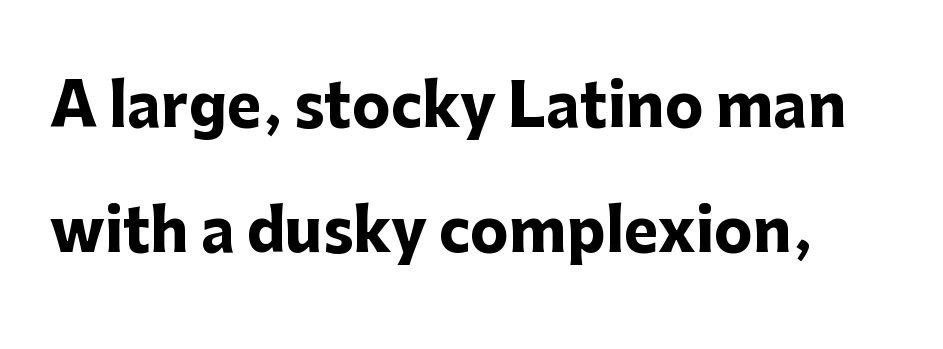
It's the straight-up-and-down kind of type. The sample has been set heavy, in full bold. Nobody drew a line under any word here. Varying glyph widths throughout — classic text-font behaviour. The font family rendered here belongs to the sans-serif group. The line-height multiplier appears high, well above default.
